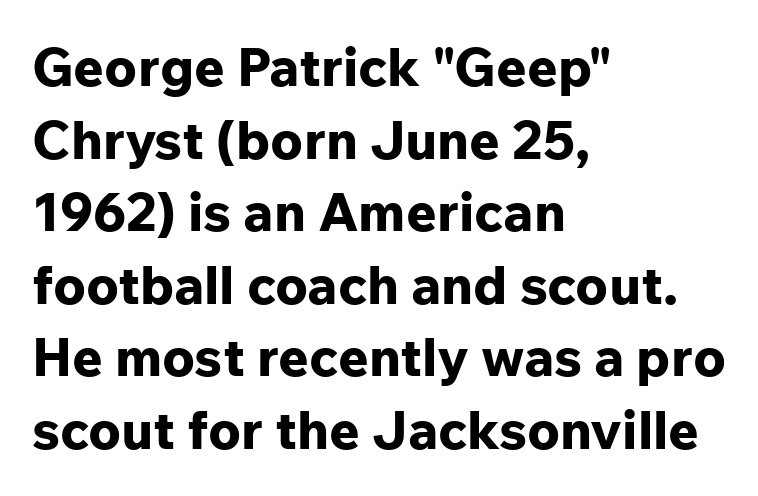
The image shows 53 px bold sans-serif type, upright; set left-aligned, normal line spacing (1.37x), normal letter spacing, not underlined; low stroke contrast and a medium x-height.
